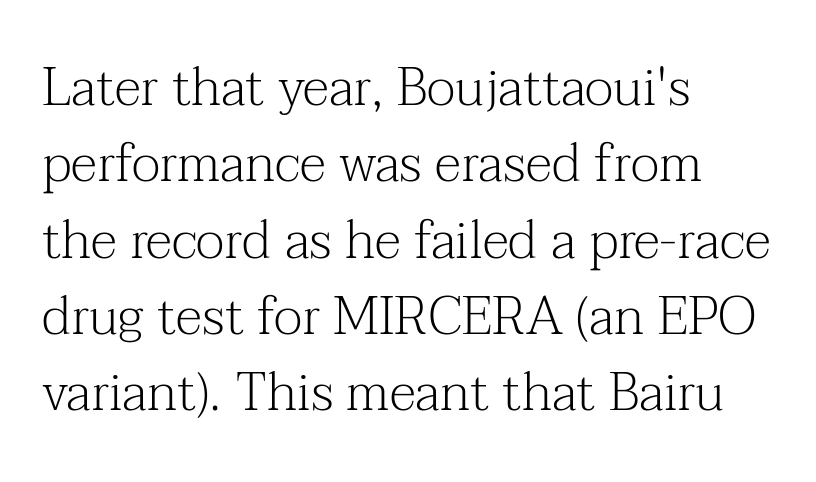
Heft: none added — not bold. You can tell it's not italic because the verticals are truly vertical. Letters rest on an invisible, unmarked baseline. The line-height multiplier appears to be the usual default. There is no visible air inserted between adjacent glyphs. Check where the strokes stop: tiny serifs finish them off.
